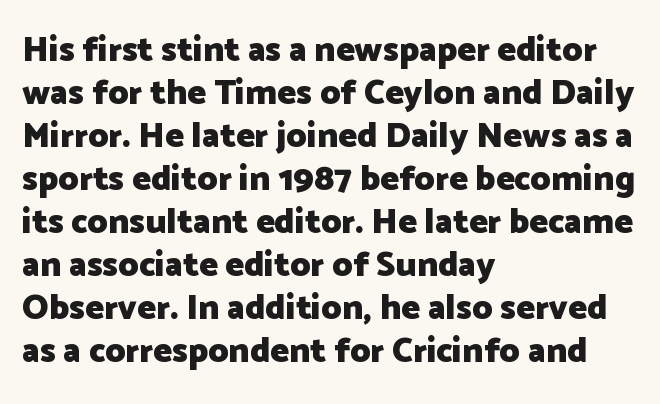
{"serif": "no", "italic": "no", "bold": "yes", "weight": "heavy", "width": "normal", "stroke_contrast": "low", "x_height": "medium", "monospaced": "no", "underline": "no", "align": "left", "line_spacing_ratio": 1.23, "letter_spacing": "normal", "letter_spacing_em": 0.0, "glyph_px": 35}
